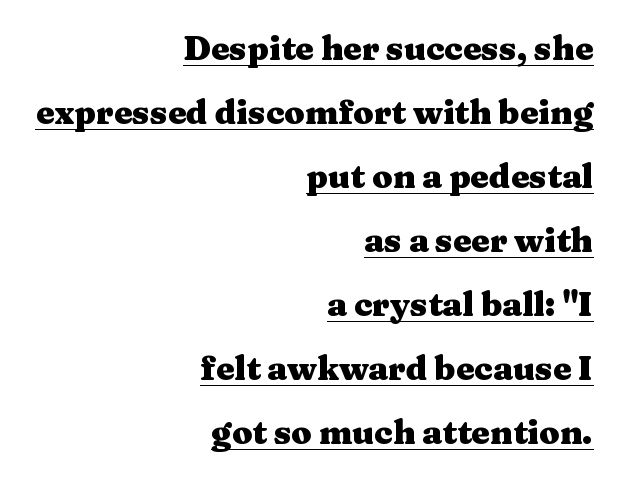
Q: Is the text bold? A: Yes.
Q: Is the text italic (slanted)? A: No, it is upright.
Q: Is the typeface a serif or a sans-serif typeface? A: Serif.
Q: Is the text underlined? A: Yes.
Q: How is the paragraph aligned? A: Right-aligned.
Q: Is the spacing between letters normal or unusually wide? A: Normal.
Q: Is the spacing between lines tight, normal or loose? A: Loose.
Q: Width (condensed, normal, or wide)? A: Wide.
Q: Stroke contrast? A: Medium.
Q: x-height? A: Medium.
Q: Monospaced? A: No.
